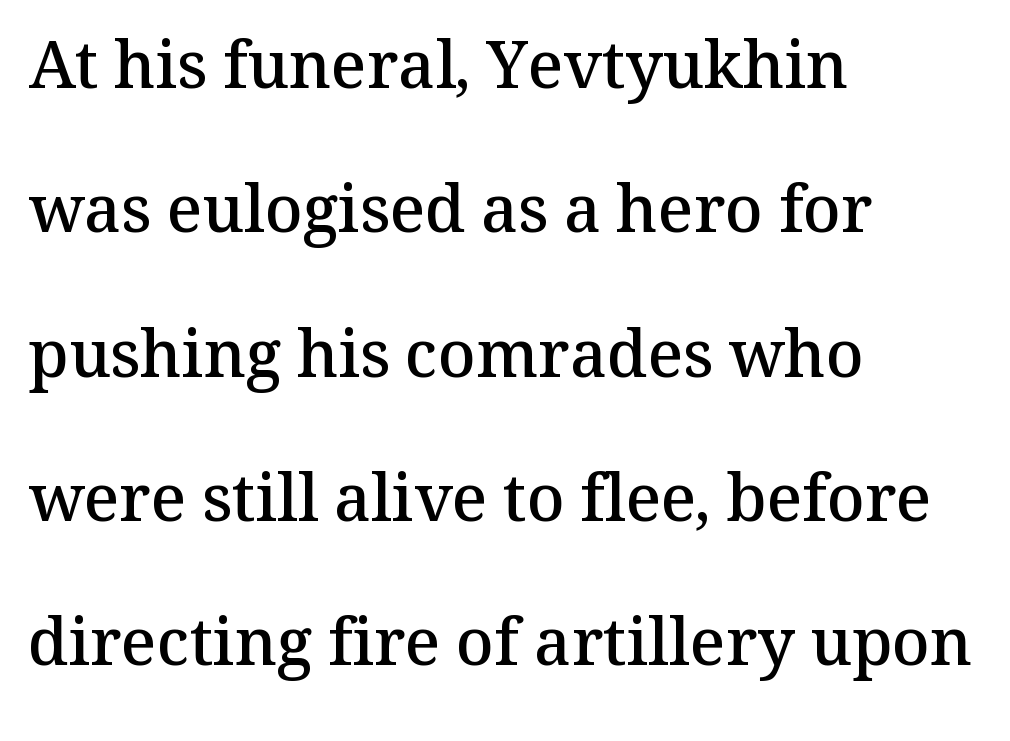
Notice how the stems are strictly vertical — no italics here. The rendering shows small feet on the letterforms — a serif design. The words here are not underlined. If you drew a ruler down the left edge, every line would touch it. Inter-character spacing is left at the font's built-in metrics. Is there much room between lines? Yes — plenty of vertical air separates them.
